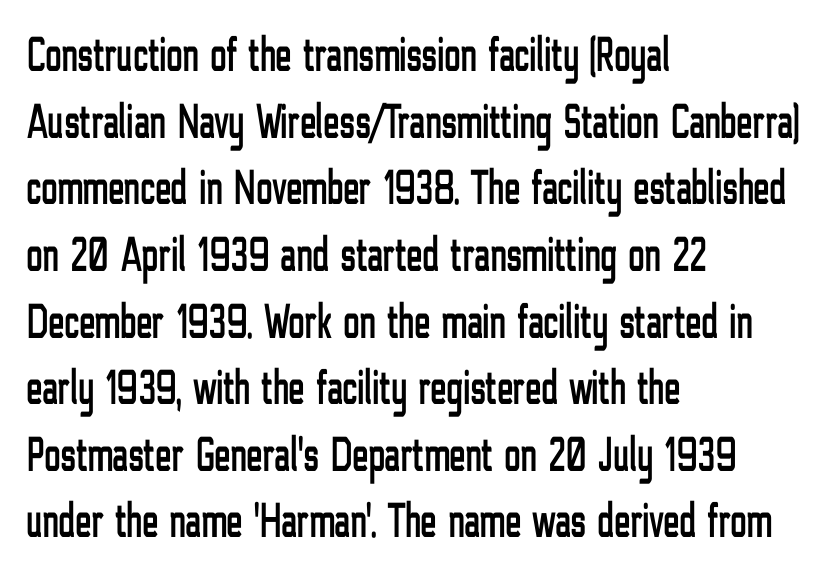
Q: Is the text italic (slanted)? A: No, it is upright.
Q: Is the typeface a serif or a sans-serif typeface? A: Sans-serif.
Q: Is the text underlined? A: No.
Q: How is the paragraph aligned? A: Left-aligned.
Q: Is the spacing between letters normal or unusually wide? A: Normal.
Q: Is the spacing between lines tight, normal or loose? A: Normal.
Q: Width (condensed, normal, or wide)? A: Condensed.
Q: Stroke contrast? A: Low.
Q: x-height? A: Medium.
Q: Monospaced? A: No.
